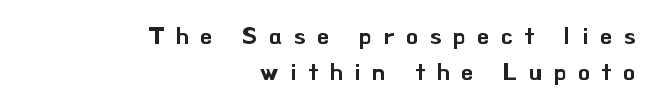
The foot of each line stays bare and open. Upright lettering throughout. Words appear elongated and porous because spacing is wide. Is the block centered? No — it sits flush against the right margin. Does the leading feel generous? No, just average.
